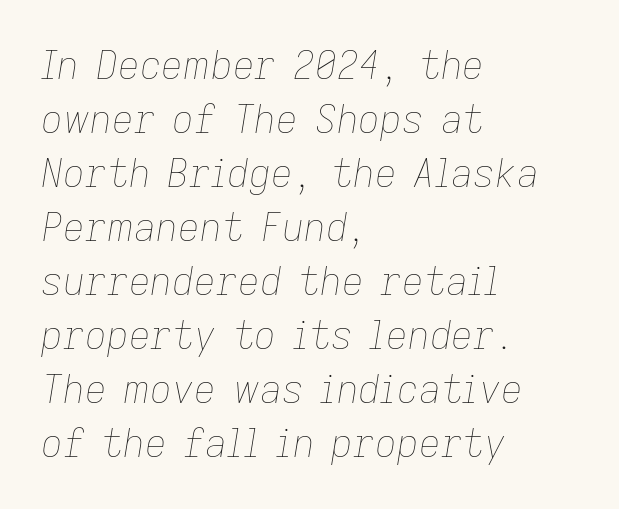
Is the type heavy? It reads as light-to-regular instead. Slant detected: the letters are inclined. Normally led — the rows are evenly, conventionally spaced. The letters advance in unequal steps, a hallmark of proportional type. There is no visible air inserted between adjacent glyphs. Does the copy run flush right? No — it runs flush left.
